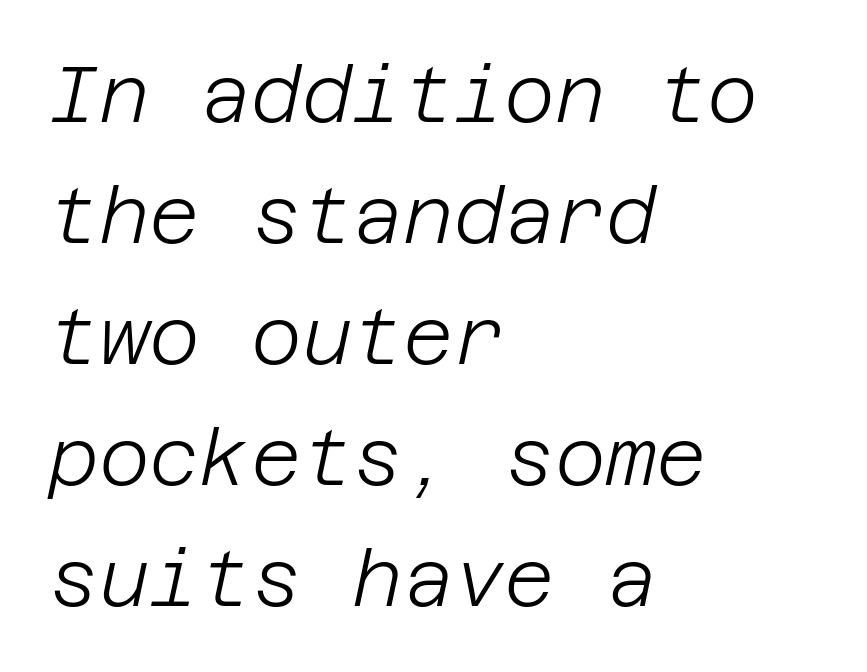
Honestly, the row spacing looks completely unremarkable. The font sits on the lighter half of the weight spectrum, regular included. If you drew a line through each stem, it would be angled. The passage is arranged the way most books set body copy — flush left. Descender tails drop into unmarked territory. What stands out about the letter spacing? Nothing — it is the standard amount.
